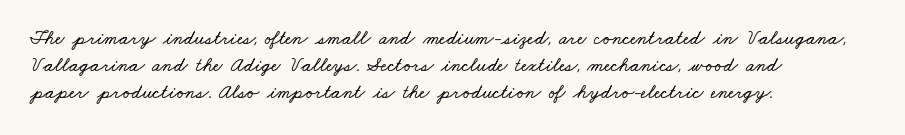
{"underline": "no", "align": "left", "line_spacing": "normal", "line_spacing_ratio": 1.36, "letter_spacing": "normal", "letter_spacing_em": 0.0, "glyph_px": 20}
